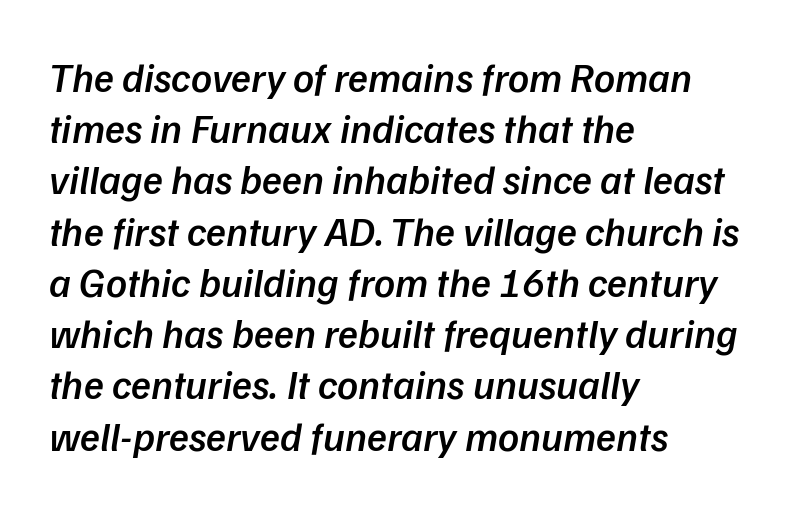
Leftover space on each line is placed entirely after the last word. This sample has the flowing, uneven cadence of proportional lettering. This is moderately heavy type, rendered in semibold. The rendering keeps characters at their native spacing.
